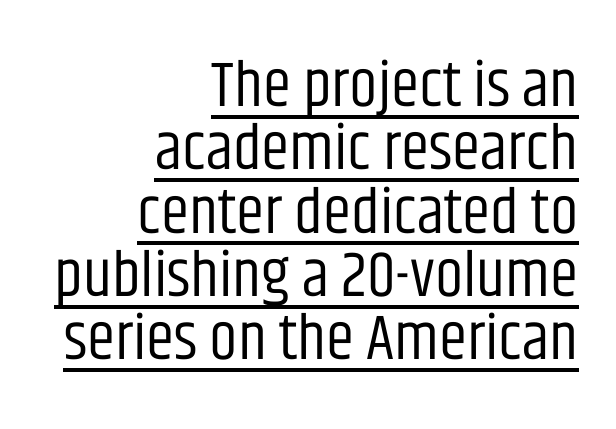
{"serif": "no", "italic": "no", "bold": "no", "weight": "regular", "width": "condensed", "stroke_contrast": "low", "x_height": "large", "monospaced": "no", "underline": "yes", "align": "right", "line_spacing": "tight", "line_spacing_ratio": 0.99, "letter_spacing": "normal", "letter_spacing_em": 0.0, "glyph_px": 64}
